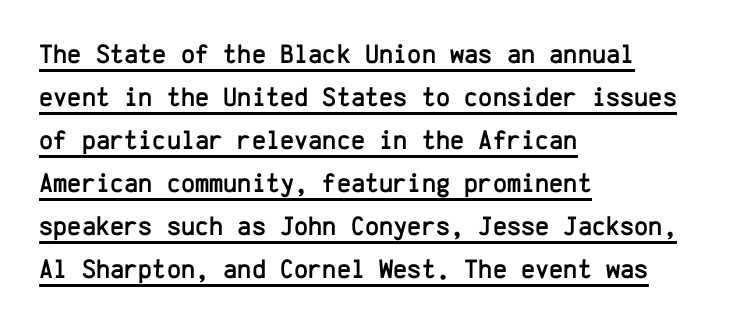
Q: Is the text italic (slanted)? A: No, it is upright.
Q: Is the text underlined? A: Yes.
Q: How is the paragraph aligned? A: Left-aligned.
Q: Is the spacing between letters normal or unusually wide? A: Normal.
Q: Is the spacing between lines tight, normal or loose? A: Normal.
